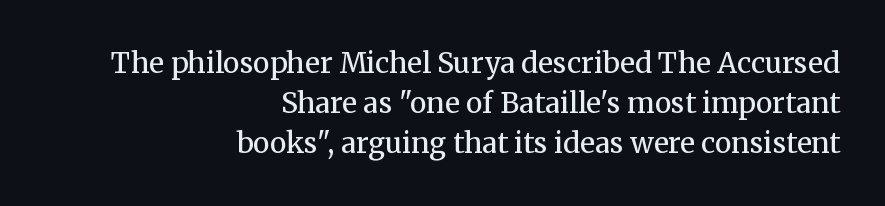
Q: Is the text bold? A: No.
Q: Is the text italic (slanted)? A: No, it is upright.
Q: Is the typeface a serif or a sans-serif typeface? A: Serif.
Q: Is the text underlined? A: No.
Q: How is the paragraph aligned? A: Right-aligned.
Q: Is the spacing between letters normal or unusually wide? A: Normal.
Q: Is the spacing between lines tight, normal or loose? A: Normal.
Q: Width (condensed, normal, or wide)? A: Normal.
Q: Stroke contrast? A: Medium.
Q: x-height? A: Medium.
Q: Monospaced? A: No.
